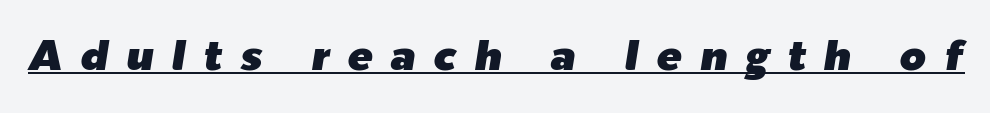
Q: Is the text italic (slanted)? A: Yes, it leans right by about 9 degrees.
Q: Is the text underlined? A: Yes.
Q: Is the spacing between letters normal or unusually wide? A: Unusually wide.
Q: Width (condensed, normal, or wide)? A: Normal.
Q: Stroke contrast? A: Low.
Q: x-height? A: Medium.
Q: Monospaced? A: No.
